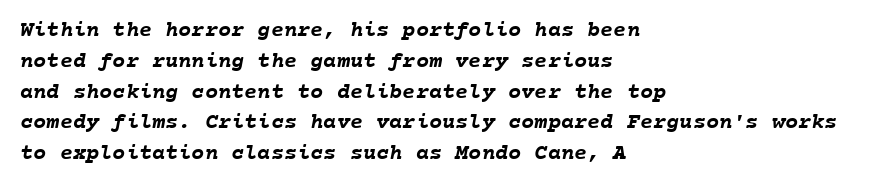
Typesetter's note: full bold, strokes at maximum text heaviness. Line spacing here is normal. Horizontally, the lines are justified to the leading edge only. The type is set solid horizontally, with unmodified tracking.
